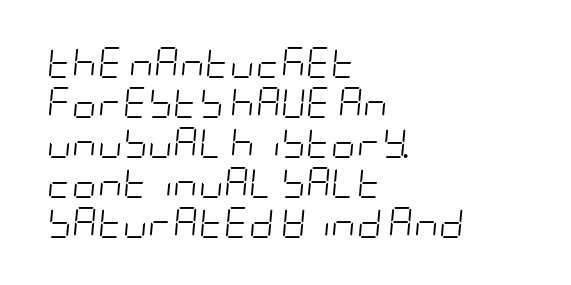
Ink coverage per letter is moderate at most. The compositor pushed each line to the left boundary. Beneath every word, the page is bare. The whole block is typeset with a tilt. Leading: standard. You could call the tracking neutral — neither tight nor loose.
